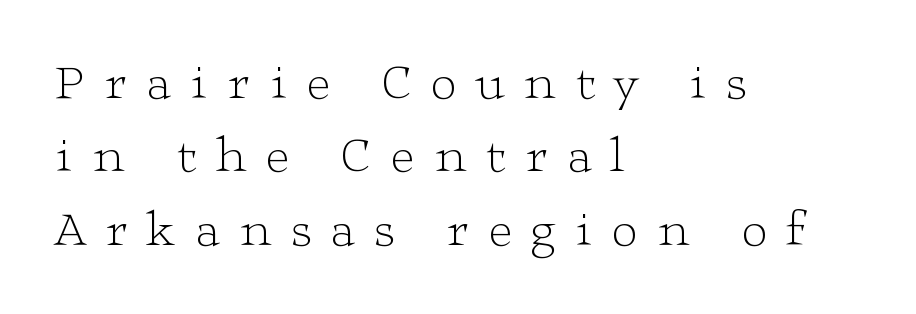
The ragged edge is on the right, which tells us the setting is flush left. Each stroke keeps to a modest, everyday thickness or less. The designer left line spacing at the default. Letterform terminals end in serifs throughout the passage.
